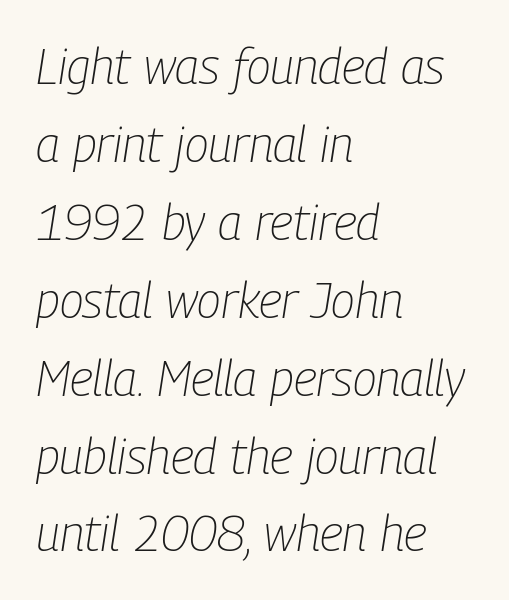
The weight would be labelled regular, book, light, or lighter still. These lines were composed using italics. Compared with typical body copy, the letter spacing here is the same. A student would call this left alignment; a typographer would say flush left, rag right. Check the space under the baseline: it is left empty.
